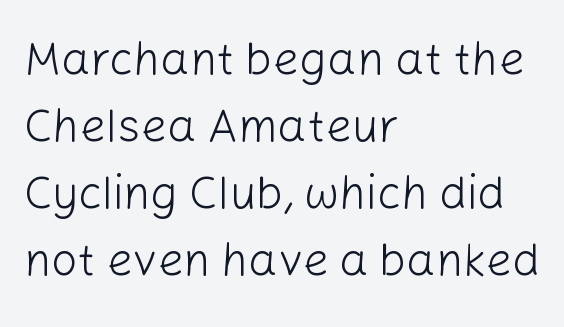
Q: Is the text bold? A: No.
Q: Is the text italic (slanted)? A: No, it is upright.
Q: Is the typeface a serif or a sans-serif typeface? A: Sans-serif.
Q: Is the text underlined? A: No.
Q: How is the paragraph aligned? A: Left-aligned.
Q: Is the spacing between letters normal or unusually wide? A: Normal.
Q: Is the spacing between lines tight, normal or loose? A: Normal.
Q: Width (condensed, normal, or wide)? A: Normal.
Q: Stroke contrast? A: Low.
Q: x-height? A: Medium.
Q: Monospaced? A: No.
